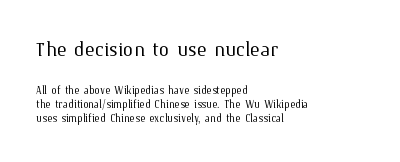
The axis of the letterforms is exactly vertical. Visually the block forms a straight wall on the left and a jagged coastline on the right. This sample uses plain, unmodified letter spacing. Note: larger setting up top, smaller setting below. The leading is snug, giving the passage a crowded texture. The passage shown is not underscored anywhere.
